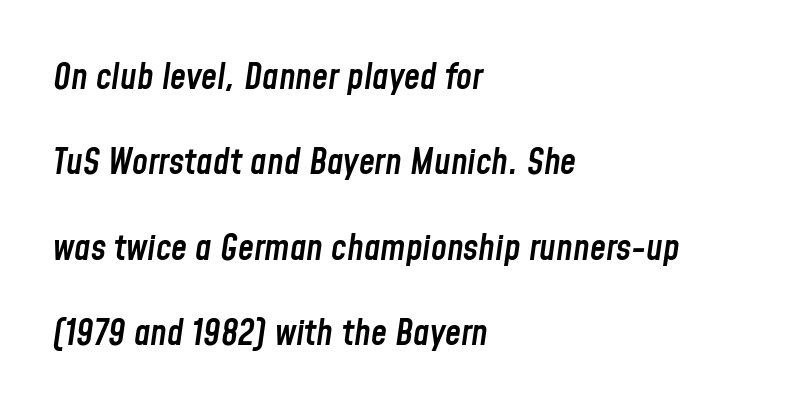
Each new line begins a long way beneath the previous one. Check the space under the baseline: it is left empty. Proportional: the letters do not fall into vertical columns. The rendering anchors every line to the left-hand side.
